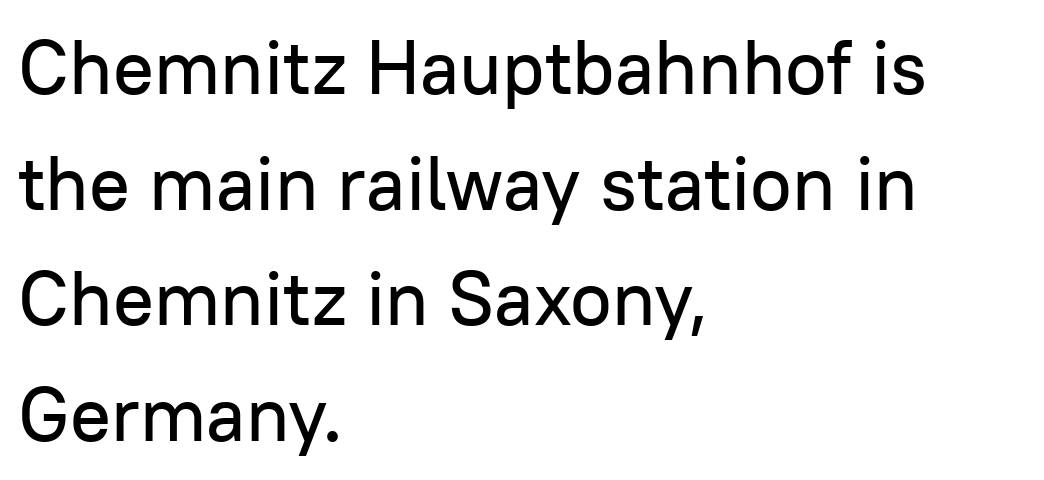
The area under the type is left untouched. The face used here is proportionally spaced, like ordinary book or web type. In CSS terms this would be text-align: left. You can tell it's not italic because the verticals are truly vertical.
